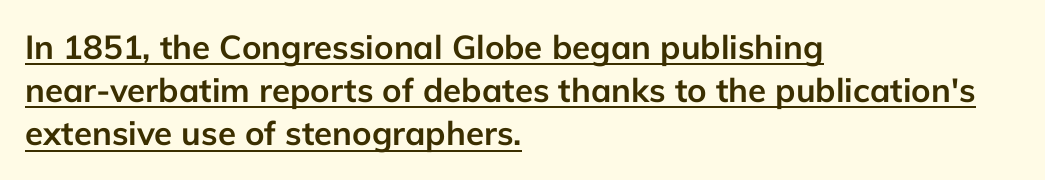
The passage is arranged the way most books set body copy — flush left. Underline: present. Weight: bold. You can tell it's not italic because the verticals are truly vertical. Each letter keeps its own natural width here, so spacing adapts to shape.
